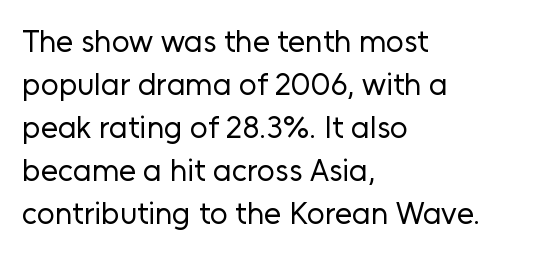
The image shows 31 px regular-weight sans-serif type, upright; set left-aligned, normal line spacing (1.39x), normal letter spacing, not underlined; low stroke contrast and a medium x-height.
